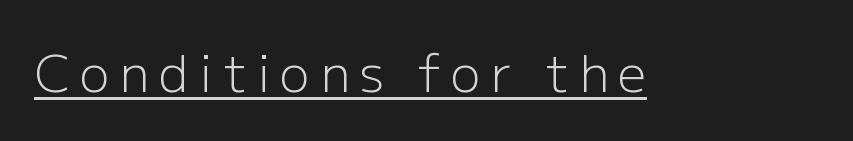
A light-to-regular cut is what we see here. Does the lettering tilt? It doesn't — this is upright. This rendering employs a face without finishing strokes, i.e., a sans-serif. A typesetter would call this proportional, since set widths differ per character. The lettering is marked with a stroke running underneath it. Does extra space separate the letters? Yes, quite a lot of it.
